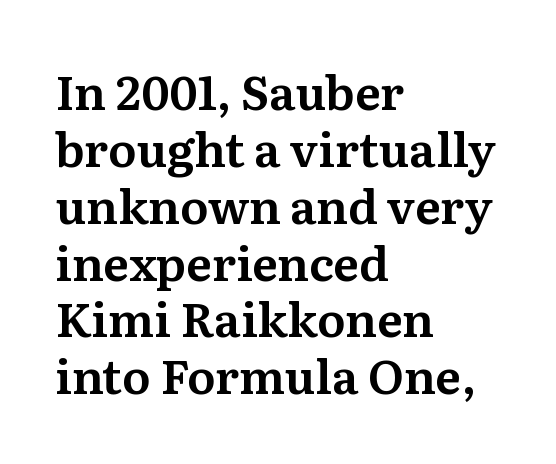
Beneath every word, the page is bare. Type style note: has serifs. Is the letter spacing exaggerated? No — it looks like the ordinary default. Line starts are locked; line ends wander.
